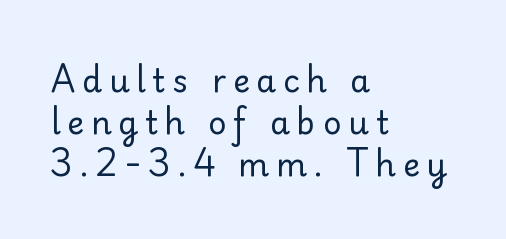
Q: Is the text bold? A: No.
Q: Is the text italic (slanted)? A: No, it is upright.
Q: Is the typeface a serif or a sans-serif typeface? A: Sans-serif.
Q: Is the text underlined? A: No.
Q: How is the paragraph aligned? A: Left-aligned.
Q: Is the spacing between letters normal or unusually wide? A: Unusually wide.
Q: Is the spacing between lines tight, normal or loose? A: Normal.
Q: Width (condensed, normal, or wide)? A: Normal.
Q: Stroke contrast? A: Low.
Q: x-height? A: Small.
Q: Monospaced? A: No.
